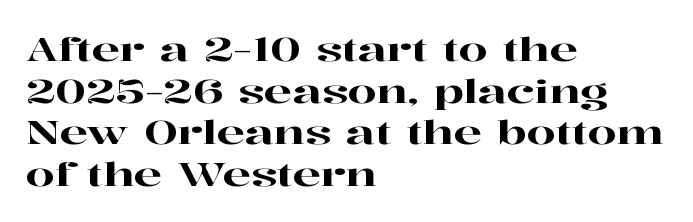
Q: Is the text italic (slanted)? A: No, it is upright.
Q: Is the typeface a serif or a sans-serif typeface? A: Serif.
Q: Is the text underlined? A: No.
Q: How is the paragraph aligned? A: Left-aligned.
Q: Is the spacing between letters normal or unusually wide? A: Normal.
Q: Is the spacing between lines tight, normal or loose? A: Normal.
Q: Width (condensed, normal, or wide)? A: Wide.
Q: Stroke contrast? A: High.
Q: x-height? A: Medium.
Q: Monospaced? A: No.
